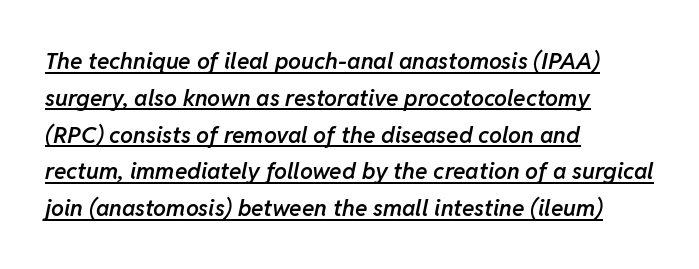
Q: Is the text bold? A: Semi-bold.
Q: Is the text italic (slanted)? A: Yes, it leans right by about 11 degrees.
Q: Is the text underlined? A: Yes.
Q: How is the paragraph aligned? A: Left-aligned.
Q: Is the spacing between letters normal or unusually wide? A: Normal.
Q: Is the spacing between lines tight, normal or loose? A: Normal.
